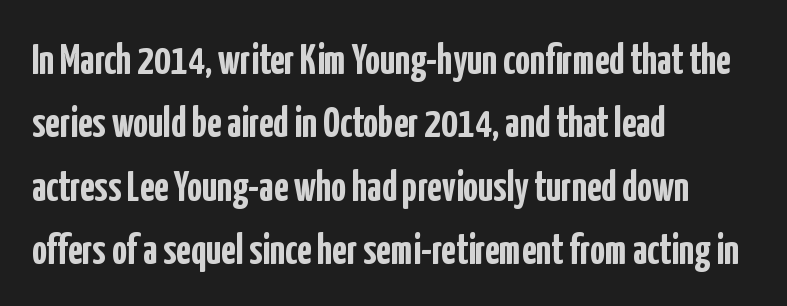
Nope, not italic — everything's standing straight. Plain, unruled lines of type. The passage shown is emphatically bold. If you drew a ruler down the left edge, every line would touch it. Font category for this specimen: sans-serif. A typesetter would call this proportional, since set widths differ per character.
